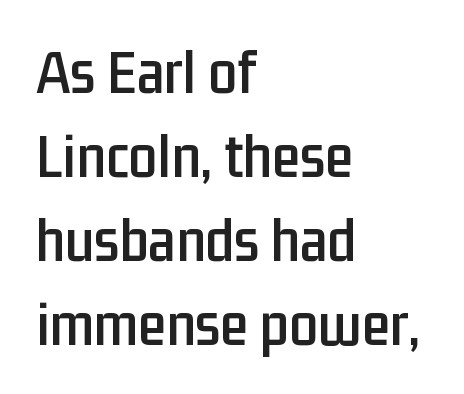
Q: Is the text italic (slanted)? A: No, it is upright.
Q: Is the typeface a serif or a sans-serif typeface? A: Sans-serif.
Q: Is the text underlined? A: No.
Q: How is the paragraph aligned? A: Left-aligned.
Q: Is the spacing between letters normal or unusually wide? A: Normal.
Q: Is the spacing between lines tight, normal or loose? A: Normal.
Q: Width (condensed, normal, or wide)? A: Condensed.
Q: Stroke contrast? A: Low.
Q: x-height? A: Medium.
Q: Monospaced? A: No.
